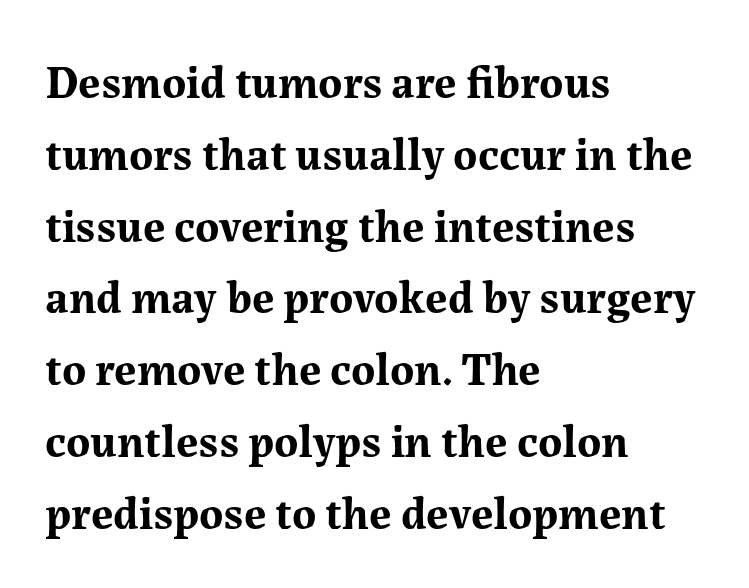
{"serif": "yes", "italic": "no", "bold": "yes", "weight": "bold", "width": "normal", "stroke_contrast": "medium", "x_height": "medium", "monospaced": "no", "underline": "no", "align": "left", "line_spacing": "normal", "line_spacing_ratio": 1.56, "letter_spacing": "normal", "letter_spacing_em": 0.0, "glyph_px": 46}
